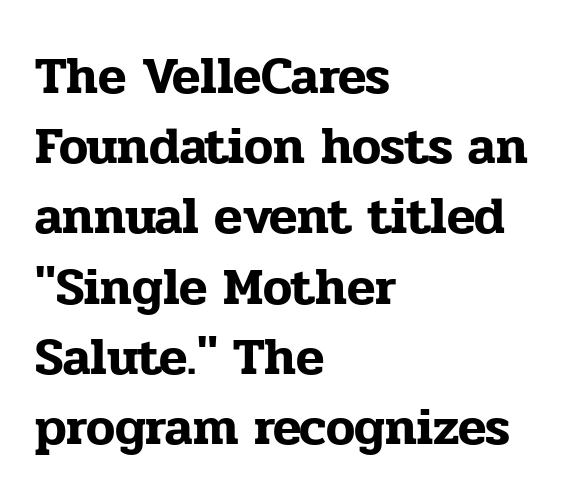
Q: Is the text italic (slanted)? A: No, it is upright.
Q: Is the typeface a serif or a sans-serif typeface? A: Serif.
Q: Is the text underlined? A: No.
Q: How is the paragraph aligned? A: Left-aligned.
Q: Is the spacing between letters normal or unusually wide? A: Normal.
Q: Is the spacing between lines tight, normal or loose? A: Normal.
Q: Width (condensed, normal, or wide)? A: Normal.
Q: Stroke contrast? A: Low.
Q: x-height? A: Medium.
Q: Monospaced? A: No.
